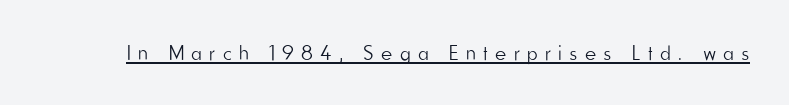
Q: Is the text bold? A: No.
Q: Is the text italic (slanted)? A: No, it is upright.
Q: Is the text underlined? A: Yes.
Q: Is the spacing between letters normal or unusually wide? A: Unusually wide.
